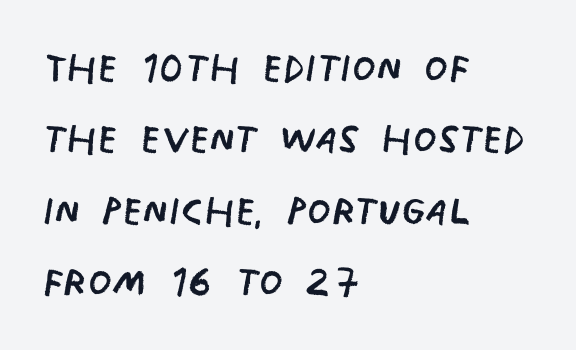
Q: Is the text bold? A: No.
Q: Is the typeface a serif or a sans-serif typeface? A: Sans-serif.
Q: Is the text underlined? A: No.
Q: How is the paragraph aligned? A: Left-aligned.
Q: Is the spacing between letters normal or unusually wide? A: Normal.
Q: Is the spacing between lines tight, normal or loose? A: Normal.
Q: Width (condensed, normal, or wide)? A: Condensed.
Q: Stroke contrast? A: Low.
Q: x-height? A: Large.
Q: Monospaced? A: No.
